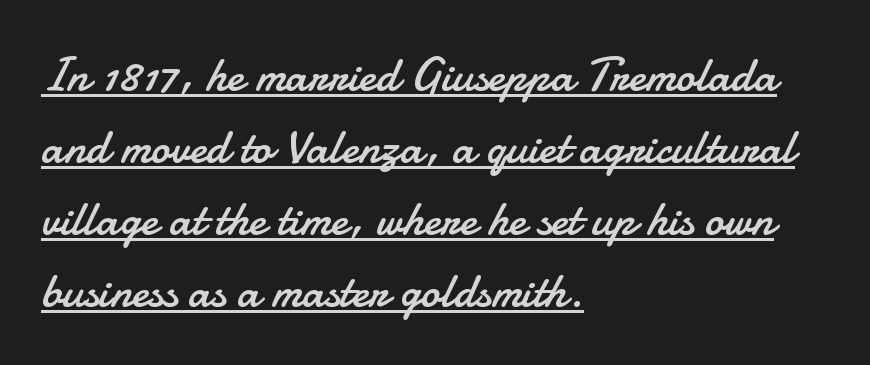
The image shows 48 px regular-weight sans-serif type; set left-aligned, normal line spacing (1.5x), normal letter spacing, underlined; low stroke contrast and a small x-height.
